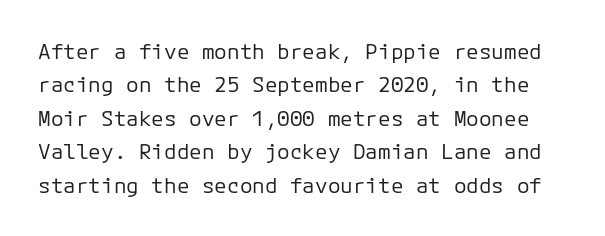
The image shows 21 px text type, upright; set normal line spacing (1.59x), normal letter spacing, not underlined.
